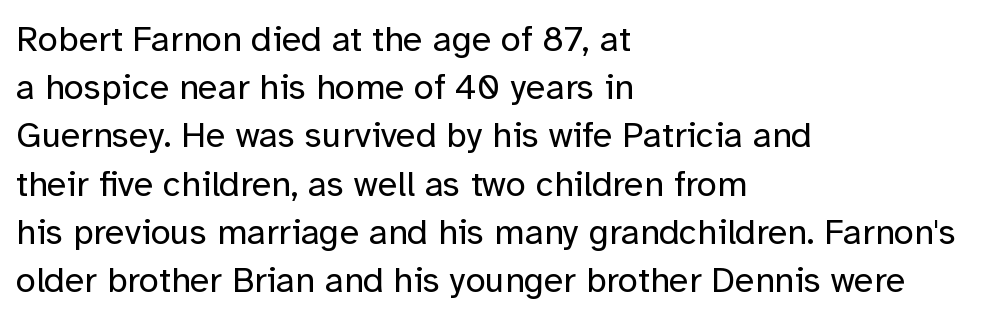
Unmarked baselines from the first word to the last. You could call the tracking neutral — neither tight nor loose. Is this a fixed-width face? No — the glyphs have proportional, varying widths. The strokes are not fattened; the text isn't bold. Style check: upright.
